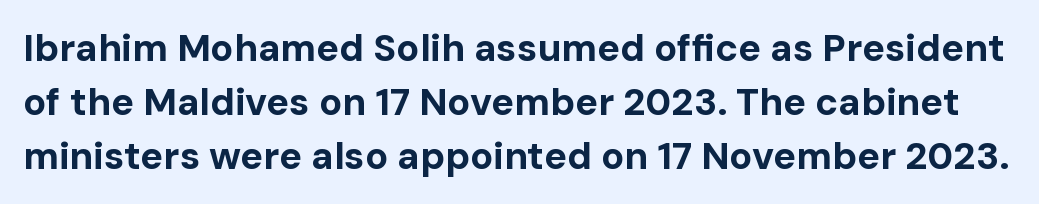
Q: Is the text bold? A: Yes.
Q: Is the text italic (slanted)? A: No, it is upright.
Q: Is the typeface a serif or a sans-serif typeface? A: Sans-serif.
Q: Is the text underlined? A: No.
Q: Is the spacing between letters normal or unusually wide? A: Normal.
Q: Is the spacing between lines tight, normal or loose? A: Normal.
Q: Width (condensed, normal, or wide)? A: Normal.
Q: Stroke contrast? A: Low.
Q: x-height? A: Medium.
Q: Monospaced? A: No.
